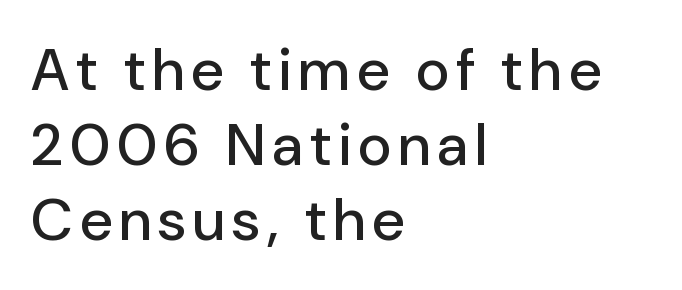
The image shows 59 px sans-serif type, upright; set left-aligned, normal line spacing (1.27x), not underlined; low stroke contrast and a medium x-height.
